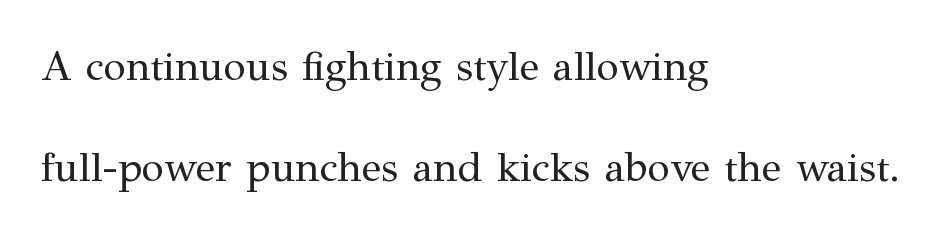
Q: Is the text bold? A: No.
Q: Is the text italic (slanted)? A: No, it is upright.
Q: Is the typeface a serif or a sans-serif typeface? A: Serif.
Q: Is the text underlined? A: No.
Q: How is the paragraph aligned? A: Left-aligned.
Q: Is the spacing between letters normal or unusually wide? A: Normal.
Q: Is the spacing between lines tight, normal or loose? A: Loose.
Q: Width (condensed, normal, or wide)? A: Normal.
Q: Stroke contrast? A: Medium.
Q: x-height? A: Medium.
Q: Monospaced? A: No.
